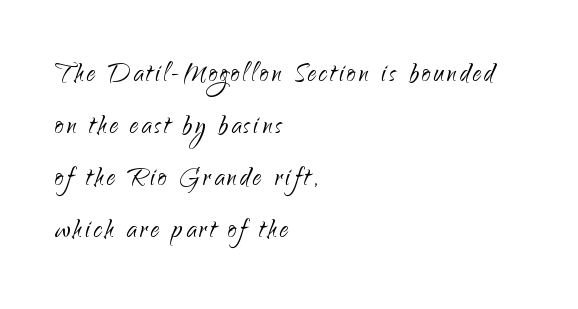
{"serif": "no", "bold": "no", "weight": "light", "width": "normal", "stroke_contrast": "low", "x_height": "small", "monospaced": "no", "underline": "no", "align": "left", "line_spacing": "normal", "line_spacing_ratio": 1.58, "glyph_px": 33}
